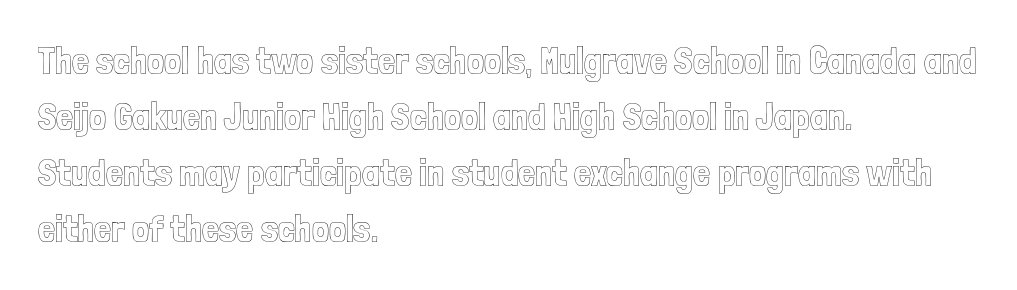
The image shows 38 px condensed type, upright; set left-aligned, normal line spacing (1.47x), normal letter spacing, not underlined; a medium x-height.
